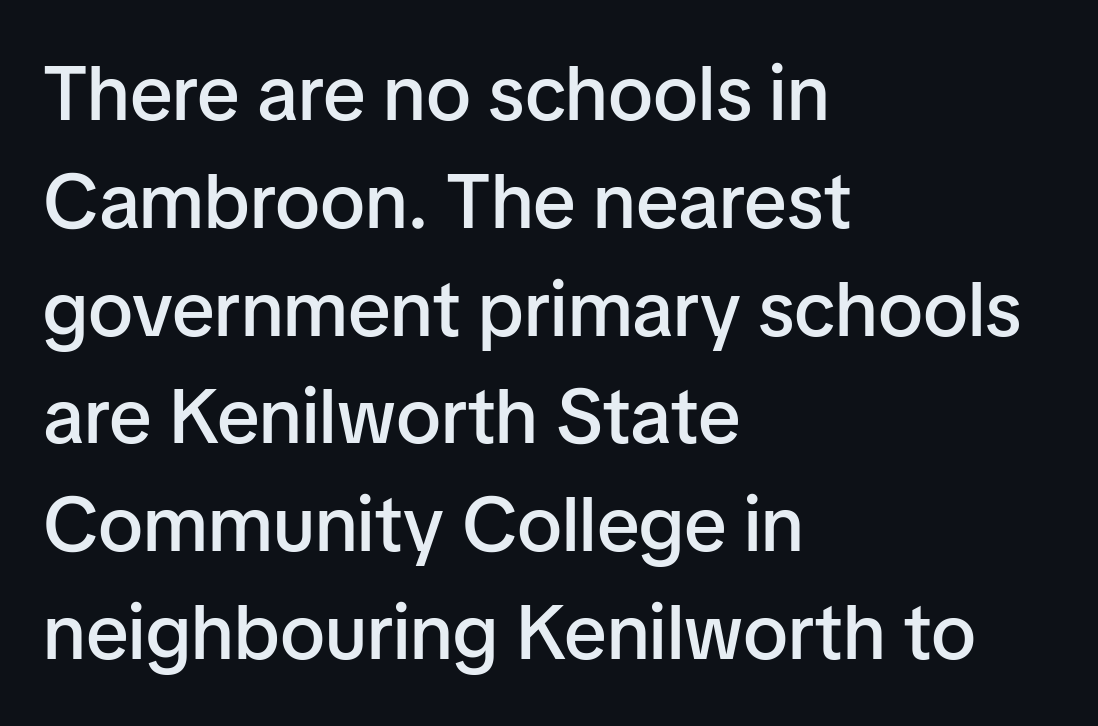
The ragged edge is on the right, which tells us the setting is flush left. The passage shown is typeset with a sans-serif family. Style check: upright. The space beneath each line is pristine and unruled.
